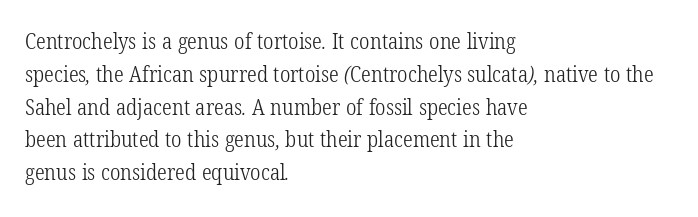
{"bold": "no", "underline": "no", "align": "left", "line_spacing": "normal", "line_spacing_ratio": 1.49, "letter_spacing": "normal", "letter_spacing_em": 0.0, "glyph_px": 22}
